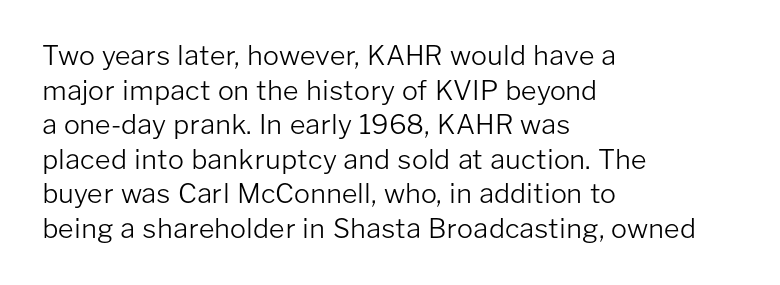
Q: Is the text bold? A: No.
Q: Is the text italic (slanted)? A: No, it is upright.
Q: Is the text underlined? A: No.
Q: How is the paragraph aligned? A: Left-aligned.
Q: Is the spacing between letters normal or unusually wide? A: Normal.
Q: Is the spacing between lines tight, normal or loose? A: Normal.
